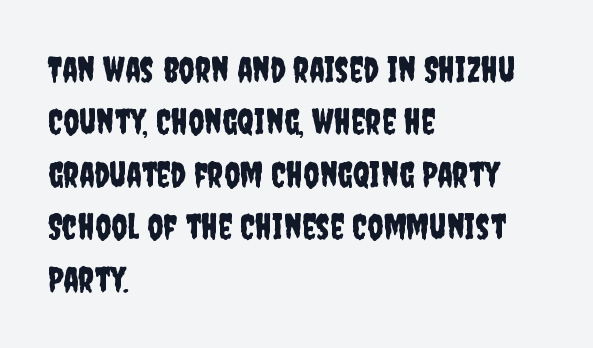
The image shows 35 px condensed sans-serif type, upright; set left-aligned, normal line spacing (1.5x), normal letter spacing, not underlined; low stroke contrast and a large x-height.
